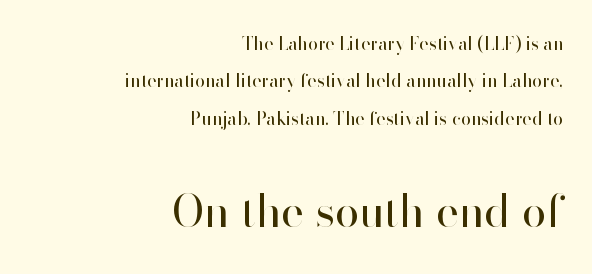
Q: Is the text bold? A: No.
Q: Is the text italic (slanted)? A: No, it is upright.
Q: Is the typeface a serif or a sans-serif typeface? A: Sans-serif.
Q: Is the text underlined? A: No.
Q: How is the paragraph aligned? A: Right-aligned.
Q: Is the spacing between letters normal or unusually wide? A: Normal.
Q: Is the spacing between lines tight, normal or loose? A: Loose.
Q: Which block of text is set in a larger size, the first (top) or the second (bottom)? A: The second (bottom) one.
Q: Width (condensed, normal, or wide)? A: Normal.
Q: Stroke contrast? A: High.
Q: x-height? A: Small.
Q: Monospaced? A: No.
